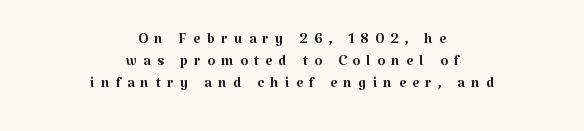
Q: Is the text bold? A: No.
Q: Is the text italic (slanted)? A: No, it is upright.
Q: Is the text underlined? A: No.
Q: How is the paragraph aligned? A: Centered.
Q: Is the spacing between letters normal or unusually wide? A: Unusually wide.
Q: Is the spacing between lines tight, normal or loose? A: Tight.
